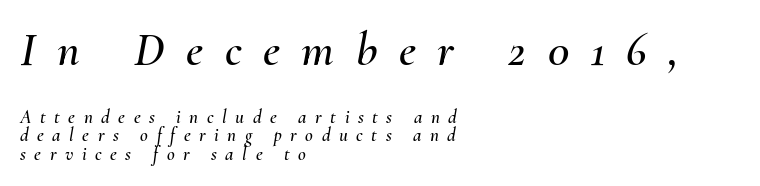
{"italic": "yes", "lean": "right", "slant_degrees": 10, "width": "normal", "stroke_contrast": "medium", "x_height": "small", "monospaced": "no", "underline": "no", "align": "left", "line_spacing": "tight", "line_spacing_ratio": 0.97, "letter_spacing": "wide", "letter_spacing_em": 0.45, "larger_block": "first", "size_ratio": 2.53, "glyph_px": 48}
